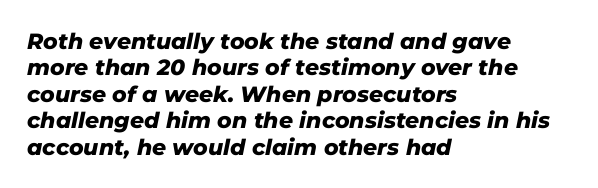
Q: Is the text bold? A: Yes.
Q: Is the text italic (slanted)? A: Yes, it leans right by about 11 degrees.
Q: Is the text underlined? A: No.
Q: How is the paragraph aligned? A: Left-aligned.
Q: Is the spacing between letters normal or unusually wide? A: Normal.
